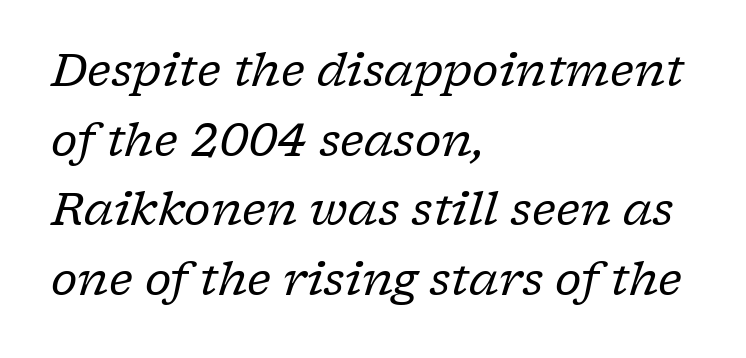
Decoration check: the copy has no underline. The letterforms sit shoulder to shoulder at normal distance. Is this a sans? No — the strokes have serifs. How would I describe the line gaps? Plain and ordinary. Slanted lettering throughout. Do the characters align in a grid? No, the font is proportional.
